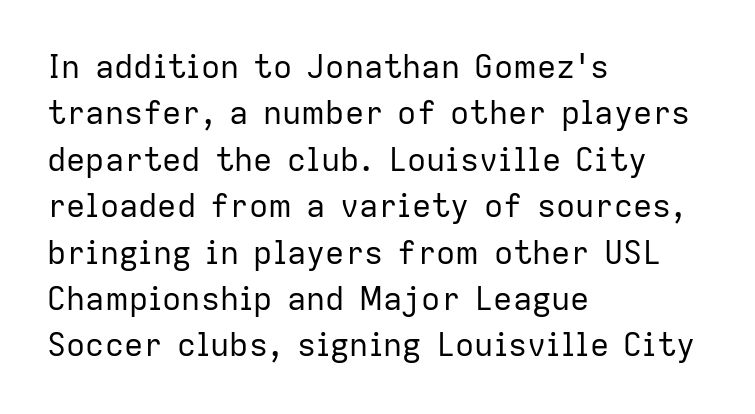
The image shows 32 px regular-weight sans-serif type, upright; set left-aligned, normal line spacing (1.45x), normal letter spacing, not underlined; low stroke contrast and a medium x-height.
